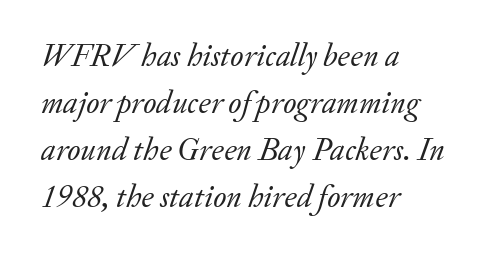
Serif or sans? Serif — the stroke terminals have little feet. The letters advance in unequal steps, a hallmark of proportional type. Vertical spacing — default. Underline: absent. Rendered with sloped, italic letterforms. The face looks like a standard text weight, possibly lighter.
